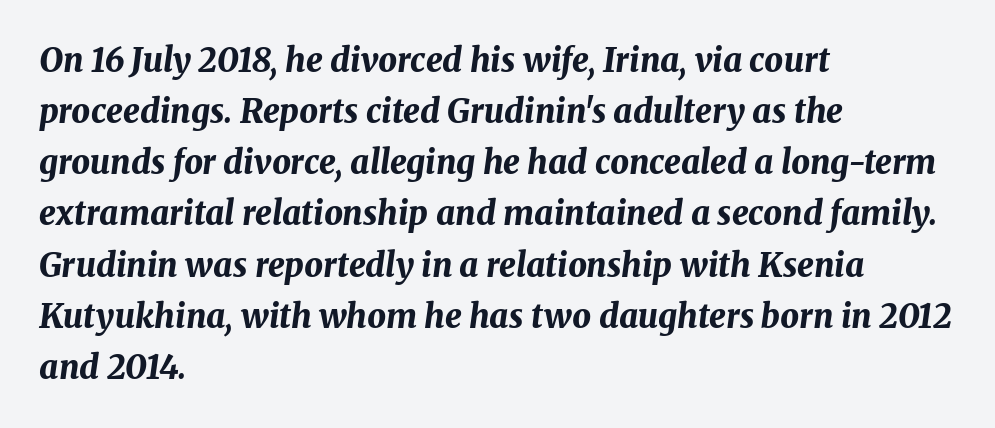
Q: Is the text bold? A: Yes.
Q: Is the text italic (slanted)? A: Yes, it leans right by about 8 degrees.
Q: Is the text underlined? A: No.
Q: How is the paragraph aligned? A: Left-aligned.
Q: Is the spacing between letters normal or unusually wide? A: Normal.
Q: Is the spacing between lines tight, normal or loose? A: Normal.
Q: Width (condensed, normal, or wide)? A: Normal.
Q: Stroke contrast? A: Medium.
Q: x-height? A: Medium.
Q: Monospaced? A: No.
